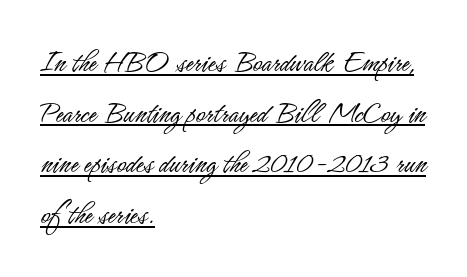
What decoration does the sample have? An underline. The lines are quadded left. One glance says typical: line gaps are just what's usual. Each word holds together tightly as a unit, with standard inter-letter gaps.
